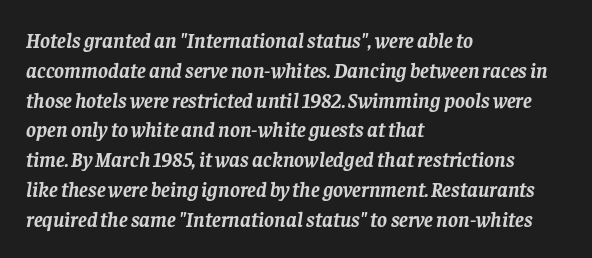
The image shows 21 px bold type, italic (leaning right); set left-aligned, normal line spacing (1.42x), normal letter spacing, not underlined.
